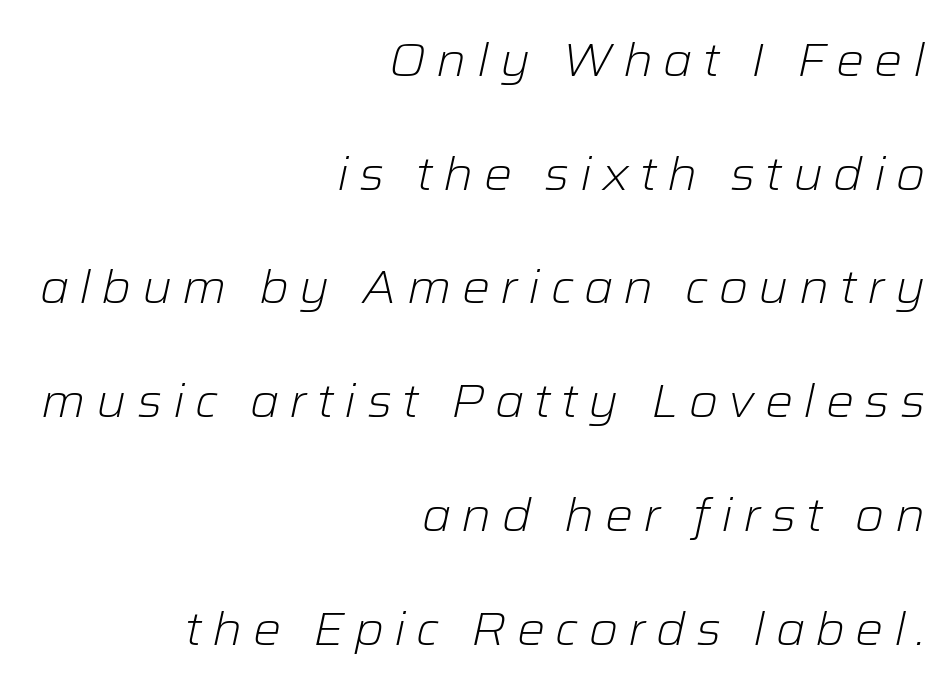
Rendered with sloped, italic letterforms. Leftover space on each line is placed entirely before the opening word. These lines are rendered in a variable-pitch font. Caption: face not bold, strokes unweighted.
